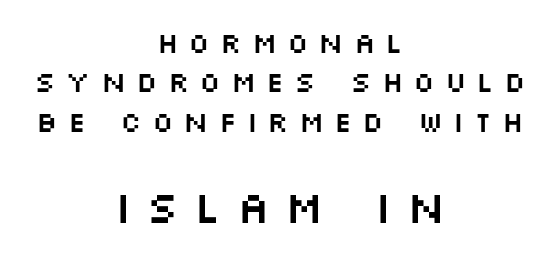
{"serif": "no", "italic": "no", "width": "wide", "stroke_contrast": "medium", "x_height": "large", "monospaced": "no", "underline": "no", "align": "center", "line_spacing": "normal", "line_spacing_ratio": 1.36, "letter_spacing": "wide", "letter_spacing_em": 0.34, "larger_block": "second", "size_ratio": 1.52, "glyph_px": 44}
